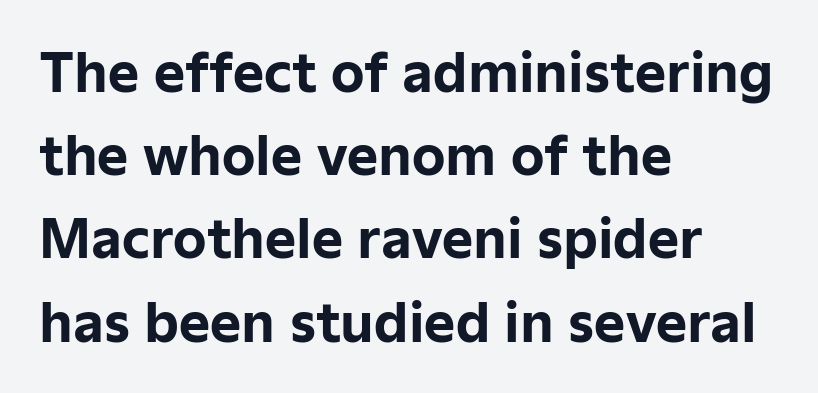
{"serif": "no", "italic": "no", "bold": "yes", "weight": "bold", "width": "normal", "stroke_contrast": "low", "x_height": "medium", "monospaced": "no", "underline": "no", "align": "left", "line_spacing": "normal", "line_spacing_ratio": 1.57, "letter_spacing": "normal", "letter_spacing_em": 0.0, "glyph_px": 53}
